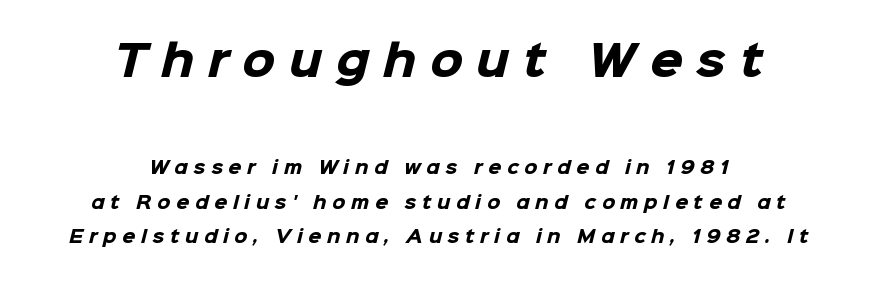
The image shows 42 px heavy sans-serif type; set centered, loose line spacing (2.02x), unusually wide letter spacing (+0.33 em), not underlined; the first (top) block is 2.47x larger; low stroke contrast and a medium x-height.
